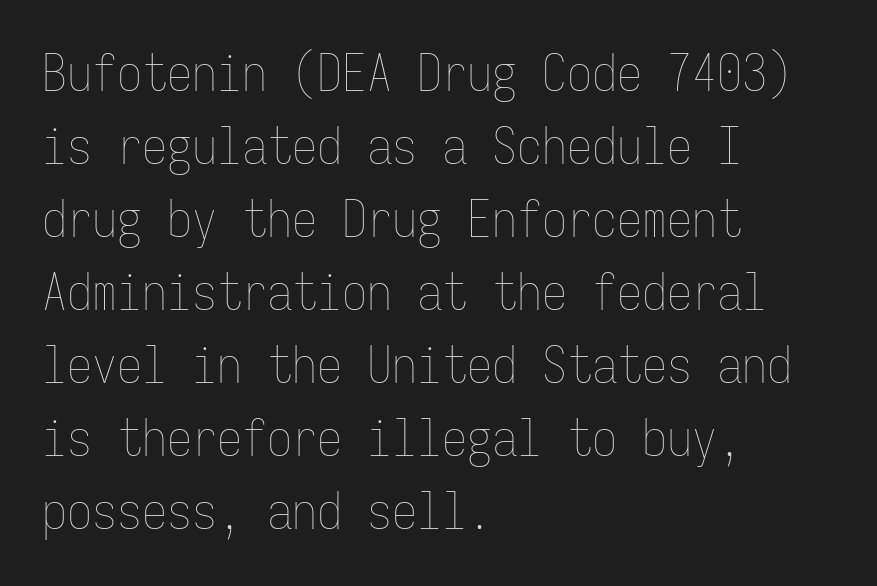
{"italic": "no", "bold": "no", "weight": "thin", "width": "condensed", "stroke_contrast": "low", "x_height": "medium", "monospaced": "yes", "underline": "no", "align": "left", "line_spacing": "normal", "line_spacing_ratio": 1.46, "letter_spacing": "normal", "letter_spacing_em": 0.0, "glyph_px": 50}
